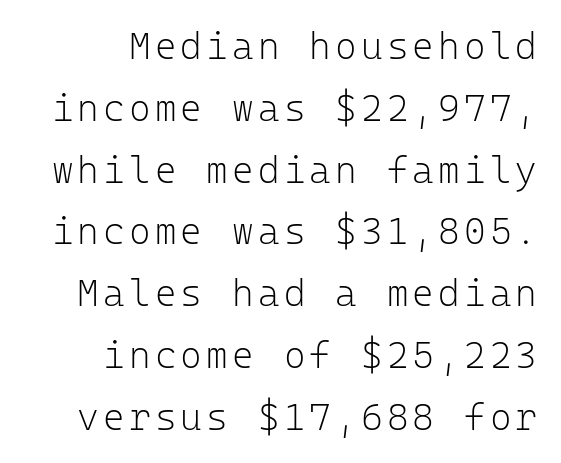
Q: Is the text bold? A: No.
Q: Is the text italic (slanted)? A: No, it is upright.
Q: Is the typeface a serif or a sans-serif typeface? A: Sans-serif.
Q: Is the text underlined? A: No.
Q: How is the paragraph aligned? A: Right-aligned.
Q: Is the spacing between lines tight, normal or loose? A: Normal.
Q: Width (condensed, normal, or wide)? A: Normal.
Q: Stroke contrast? A: Low.
Q: x-height? A: Medium.
Q: Monospaced? A: Yes.
